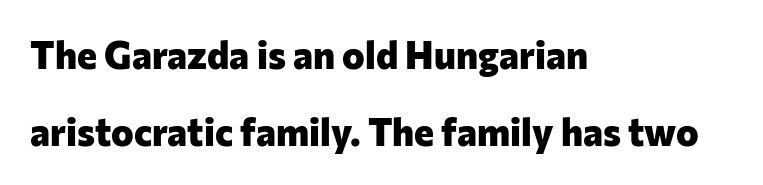
The image shows 38 px heavy sans-serif type, upright; set left-aligned, loose line spacing (2.03x), normal letter spacing, not underlined; low stroke contrast and a medium x-height.
